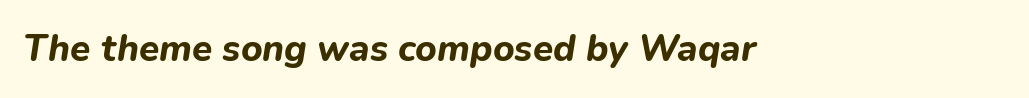
Each letter keeps its own natural width here, so spacing adapts to shape. The zone under the glyphs is completely vacant. The font's italic variant was chosen for this text. In terms of letterspacing, this is plain default setting.
